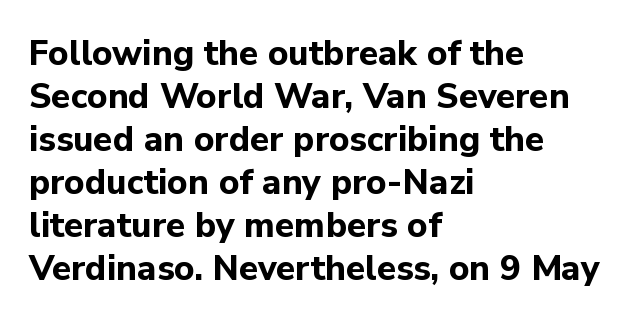
{"serif": "no", "italic": "no", "bold": "yes", "weight": "bold", "width": "normal", "stroke_contrast": "low", "x_height": "medium", "monospaced": "no", "underline": "no", "align": "left", "line_spacing_ratio": 1.23, "letter_spacing": "normal", "letter_spacing_em": 0.0, "glyph_px": 35}
